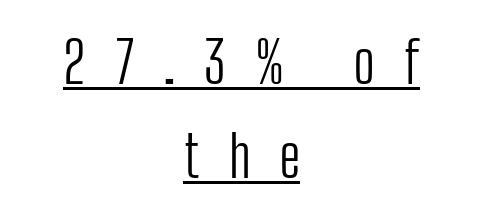
Each line of the rendering has a horizontal stroke beneath the glyphs. Is the letter spacing exaggerated? Yes — the characters are pushed far apart. The characters are drawn with everyday or finer stroke widths. Here the designer chose a conventional face with non-uniform glyph widths. These lines are composed in type without serifs. In terms of leading, this rendering sits right in the middle.
